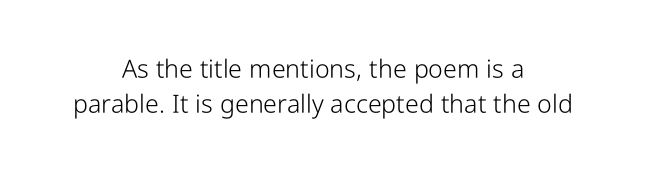
Ordinary non-slanted type is in use. How are the letters spaced? Ordinarily, with no added tracking. One-word summary of the alignment: center. Descender tails drop into unmarked territory. Counters stay open thanks to moderate or lighter strokes. Normally led — the rows are evenly, conventionally spaced.
